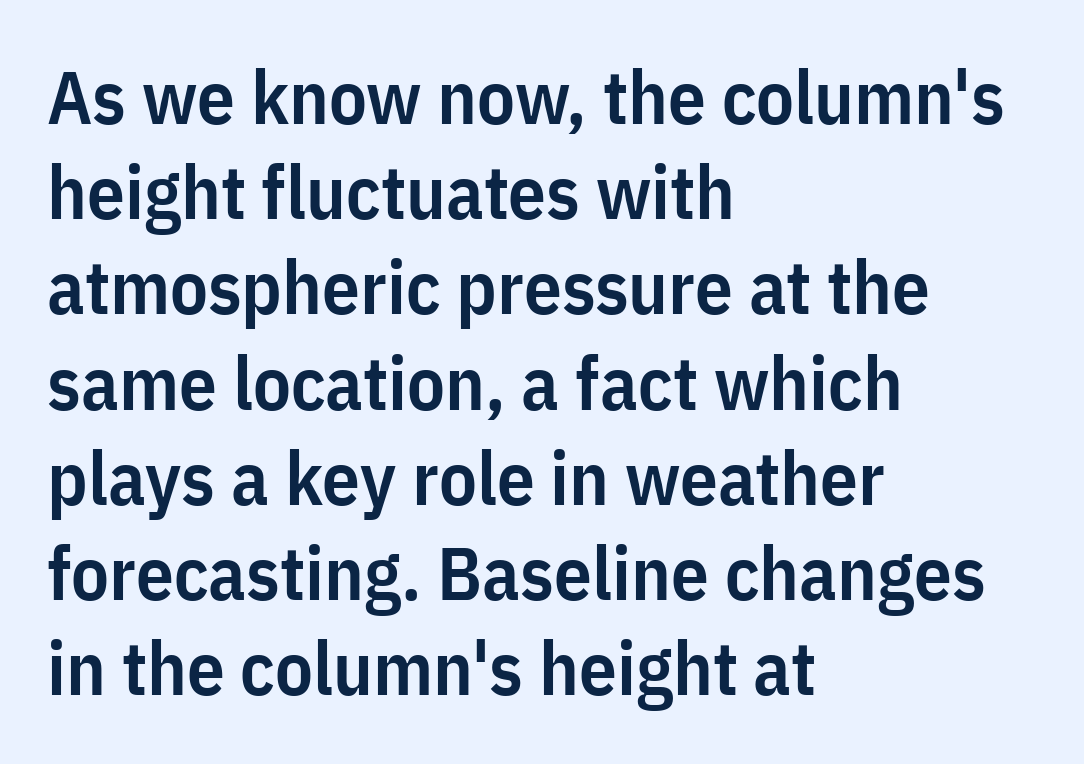
{"serif": "no", "italic": "no", "bold": "semi", "weight": "semibold", "width": "condensed", "stroke_contrast": "low", "x_height": "medium", "monospaced": "no", "underline": "no", "align": "left", "line_spacing": "normal", "line_spacing_ratio": 1.27, "letter_spacing": "normal", "letter_spacing_em": 0.0, "glyph_px": 75}
